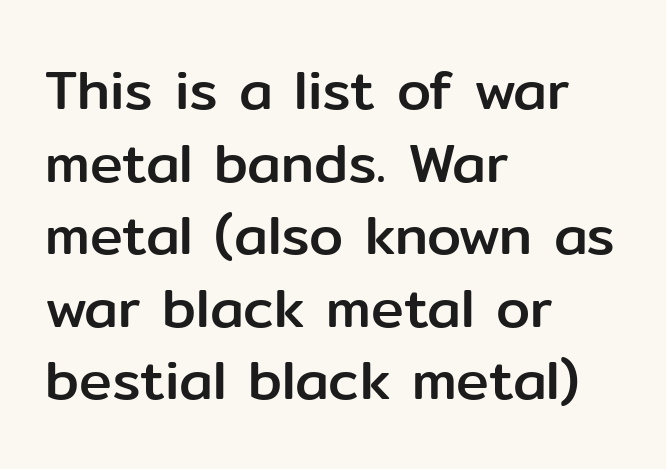
Q: Is the text italic (slanted)? A: No, it is upright.
Q: Is the typeface a serif or a sans-serif typeface? A: Sans-serif.
Q: Is the text underlined? A: No.
Q: How is the paragraph aligned? A: Left-aligned.
Q: Is the spacing between letters normal or unusually wide? A: Normal.
Q: Is the spacing between lines tight, normal or loose? A: Normal.
Q: Width (condensed, normal, or wide)? A: Normal.
Q: Stroke contrast? A: Low.
Q: x-height? A: Medium.
Q: Monospaced? A: No.
